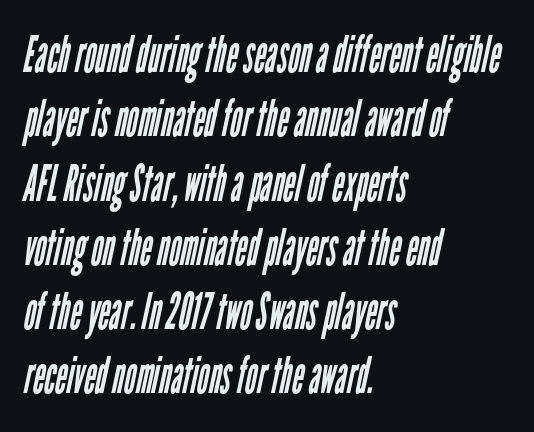
The image shows 51 px regular-weight, condensed sans-serif type; set left-aligned, normal line spacing (1.26x), normal letter spacing, not underlined; low stroke contrast and a medium x-height.
